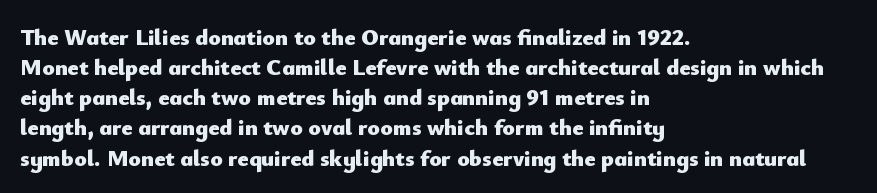
The image shows 23 px bold type, upright; set left-aligned, normal line spacing (1.31x), normal letter spacing, not underlined.
